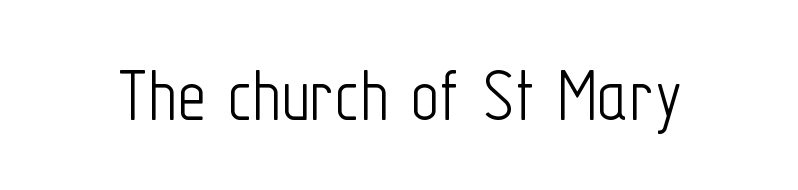
{"serif": "no", "italic": "no", "bold": "no", "weight": "light", "width": "condensed", "stroke_contrast": "low", "x_height": "medium", "monospaced": "no", "underline": "no", "letter_spacing": "normal", "letter_spacing_em": 0.0, "glyph_px": 79}
